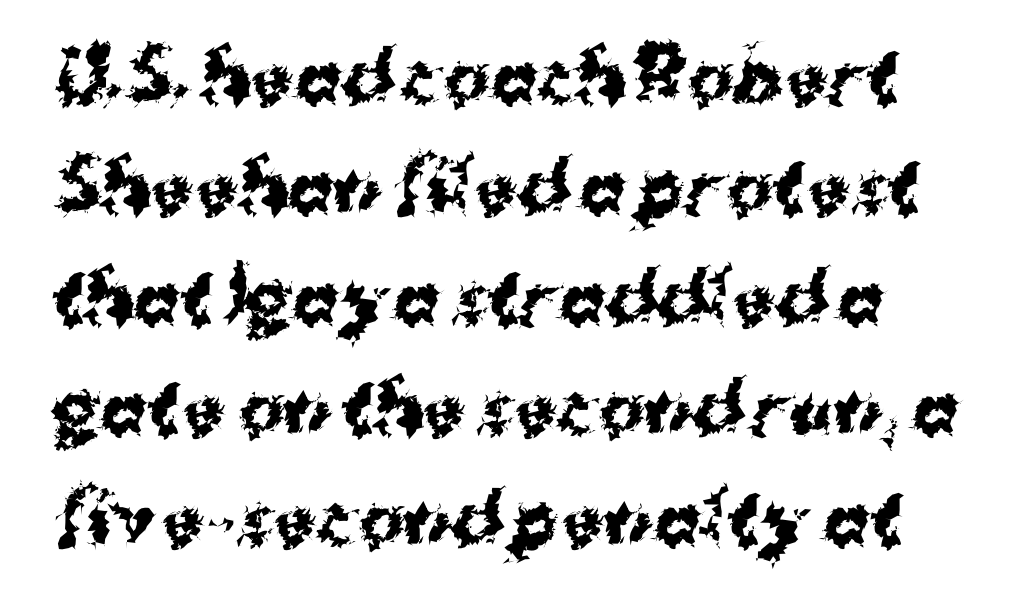
{"serif": "no", "bold": "yes", "weight": "bold", "width": "normal", "stroke_contrast": "medium", "x_height": "medium", "monospaced": "no", "underline": "no", "line_spacing": "normal", "line_spacing_ratio": 1.6, "letter_spacing": "normal", "letter_spacing_em": 0.0, "glyph_px": 69}
